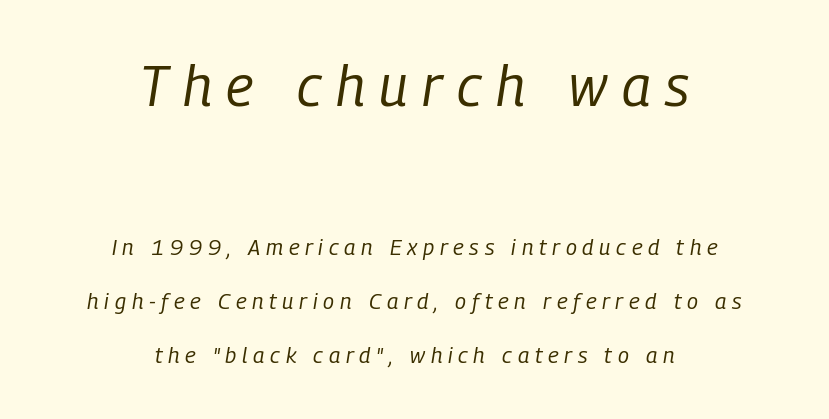
Note: larger setting up top, smaller setting below. The face used here has a pronounced slope to its letters. A great deal of white space separates one row of letters from the next. Horizontally, the lines are justified to the midpoint only.
